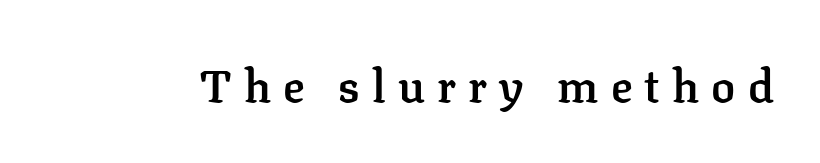
Q: Is the text bold? A: Semi-bold.
Q: Is the text italic (slanted)? A: No, it is upright.
Q: Is the typeface a serif or a sans-serif typeface? A: Serif.
Q: Is the text underlined? A: No.
Q: Is the spacing between letters normal or unusually wide? A: Unusually wide.
Q: Width (condensed, normal, or wide)? A: Normal.
Q: Stroke contrast? A: Low.
Q: x-height? A: Medium.
Q: Monospaced? A: No.
